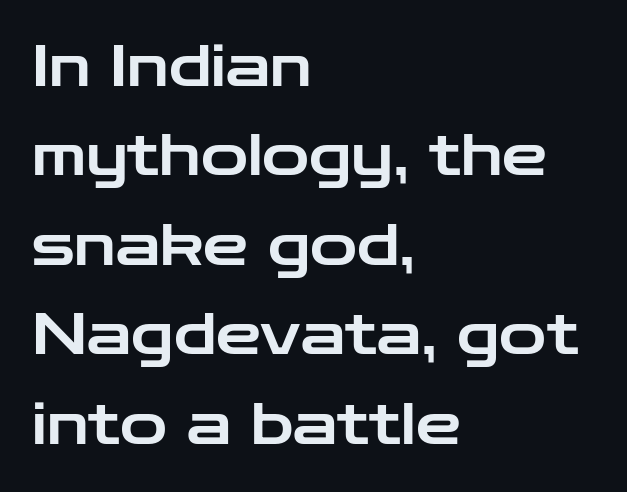
{"serif": "no", "italic": "no", "width": "wide", "stroke_contrast": "low", "x_height": "medium", "monospaced": "no", "underline": "no", "align": "left", "line_spacing": "normal", "line_spacing_ratio": 1.57, "letter_spacing": "normal", "letter_spacing_em": 0.0, "glyph_px": 57}
